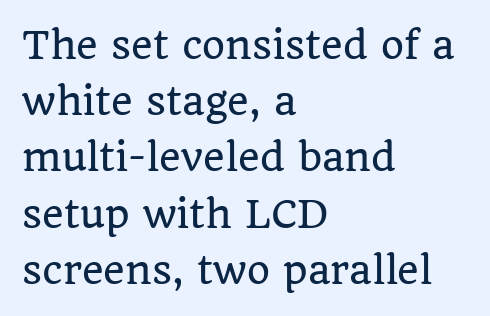
Q: Is the text italic (slanted)? A: No, it is upright.
Q: Is the typeface a serif or a sans-serif typeface? A: Serif.
Q: Is the text underlined? A: No.
Q: How is the paragraph aligned? A: Left-aligned.
Q: Is the spacing between letters normal or unusually wide? A: Normal.
Q: Is the spacing between lines tight, normal or loose? A: Normal.
Q: Width (condensed, normal, or wide)? A: Normal.
Q: Stroke contrast? A: Low.
Q: x-height? A: Large.
Q: Monospaced? A: No.
